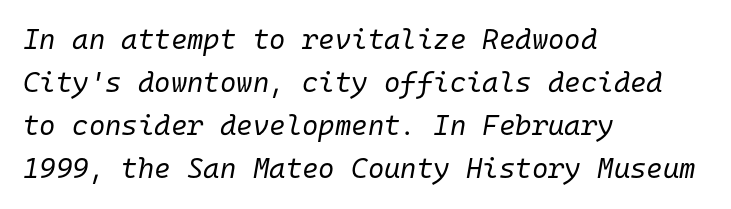
{"italic": "yes", "lean": "right", "slant_degrees": 10, "bold": "no", "weight": "regular", "width": "normal", "stroke_contrast": "low", "x_height": "medium", "monospaced": "yes", "underline": "no", "align": "left", "line_spacing": "normal", "line_spacing_ratio": 1.54, "letter_spacing": "normal", "letter_spacing_em": 0.0, "glyph_px": 28}
